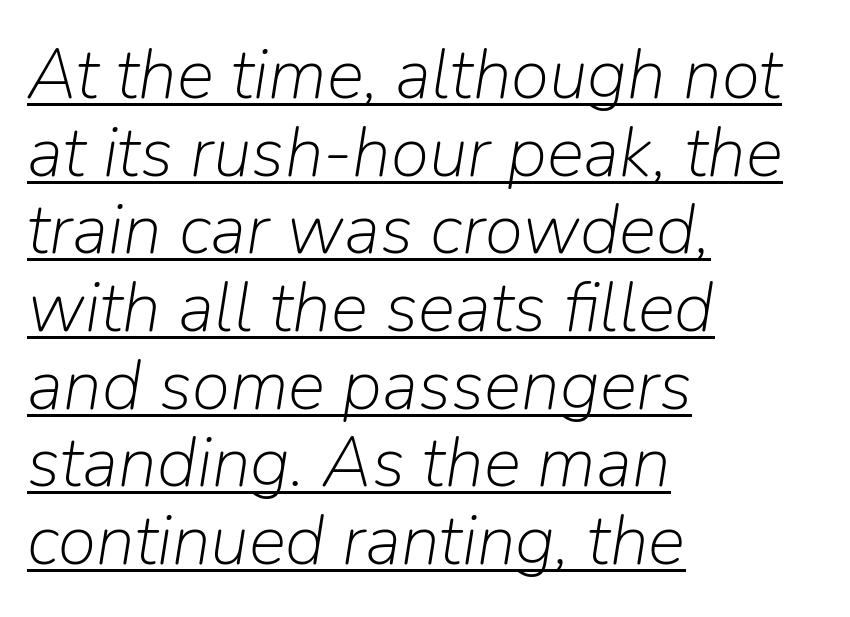
The image shows 70 px light type, italic (leaning right); set left-aligned, tight line spacing (1.11x), normal letter spacing, underlined; low stroke contrast and a medium x-height.
